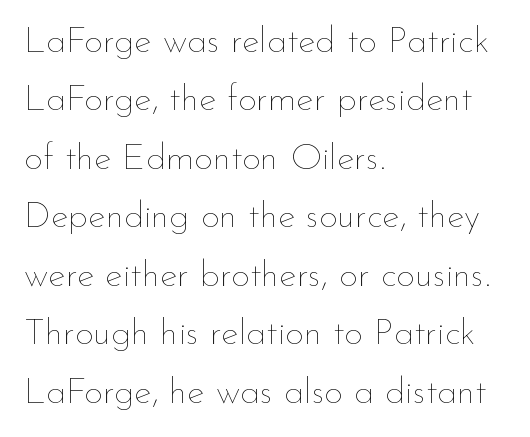
The image shows 37 px thin type, upright; set left-aligned, normal line spacing (1.58x), normal letter spacing, not underlined; low stroke contrast and a small x-height.
